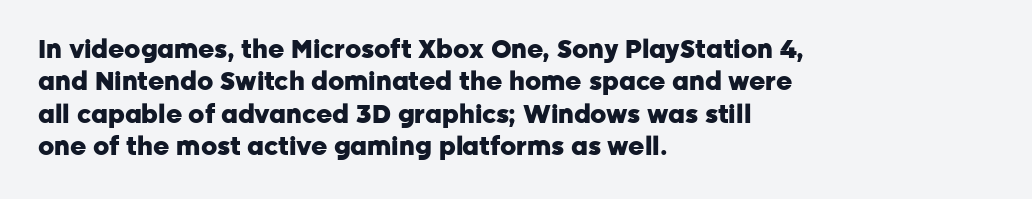
{"italic": "no", "bold": "yes", "underline": "no", "align": "left", "line_spacing": "normal", "line_spacing_ratio": 1.3, "letter_spacing": "normal", "letter_spacing_em": 0.0, "glyph_px": 25}
